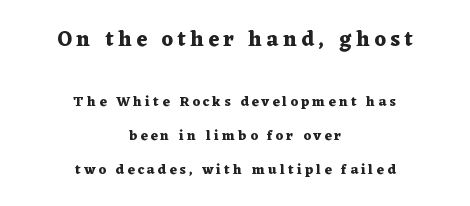
Q: Is the text bold? A: Yes.
Q: Is the text italic (slanted)? A: No, it is upright.
Q: Is the text underlined? A: No.
Q: How is the paragraph aligned? A: Centered.
Q: Is the spacing between letters normal or unusually wide? A: Unusually wide.
Q: Is the spacing between lines tight, normal or loose? A: Loose.
Q: Which block of text is set in a larger size, the first (top) or the second (bottom)? A: The first (top) one.
